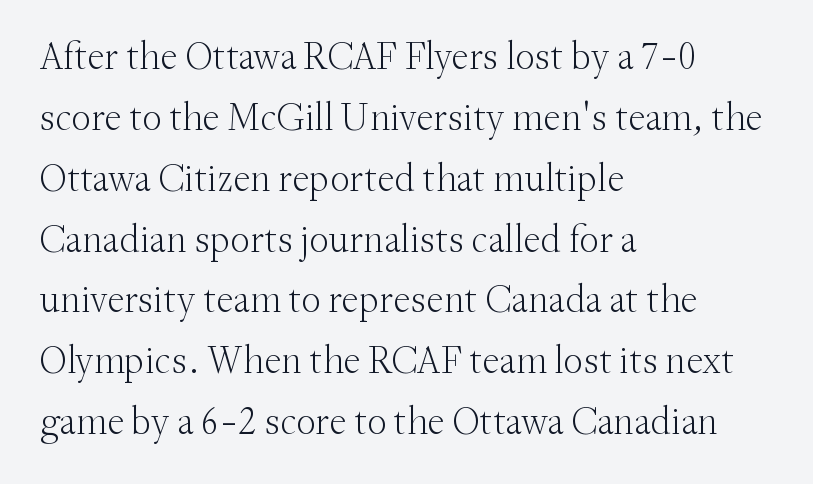
Note the varied advance widths — an 'i' is clearly narrower than an 'm'. Vertically, the passage feels balanced, rows spaced as you'd expect. No letter is thick-stroked: the sample isn't bold. The letters sit at their default tracking, neither squeezed nor spread.
